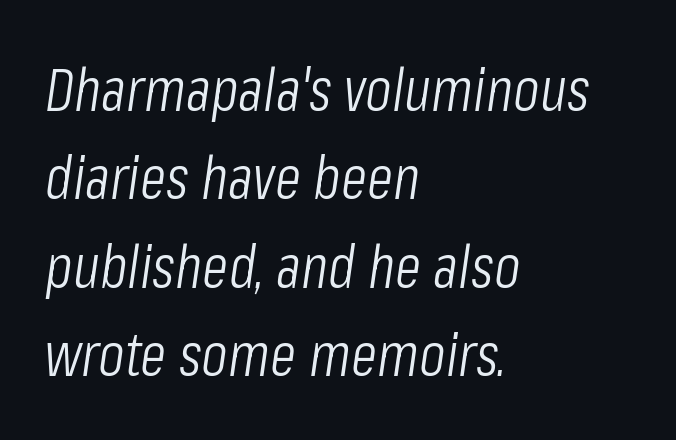
{"italic": "yes", "lean": "right", "slant_degrees": 8, "bold": "no", "weight": "light", "width": "condensed", "stroke_contrast": "low", "x_height": "medium", "monospaced": "no", "underline": "no", "align": "left", "line_spacing": "normal", "line_spacing_ratio": 1.45, "letter_spacing": "normal", "letter_spacing_em": 0.0, "glyph_px": 61}
